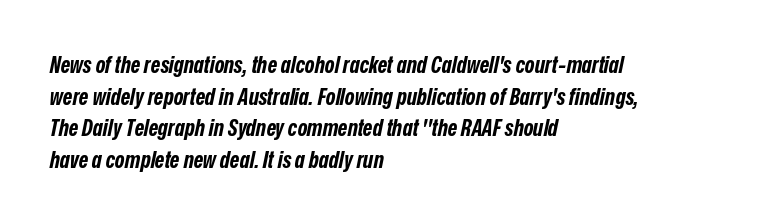
{"italic": "yes", "lean": "right", "slant_degrees": 12, "bold": "yes", "underline": "no", "align": "left", "line_spacing": "normal", "line_spacing_ratio": 1.37, "letter_spacing": "normal", "letter_spacing_em": 0.0, "glyph_px": 23}
